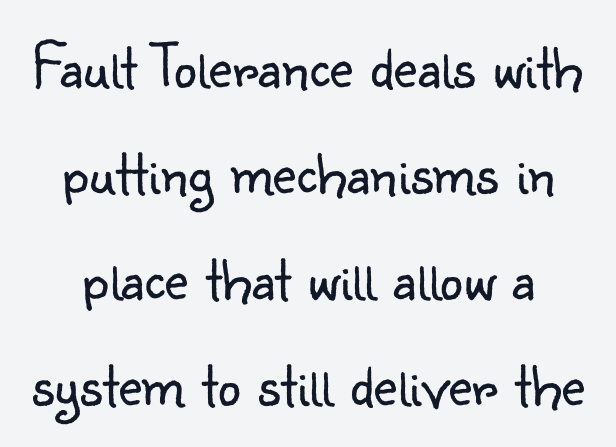
Posture: upright roman. The designer went with a sans here, leaving each stem footless. The zone under the glyphs is completely vacant. Normally led — the rows are evenly, conventionally spaced. These lines are rendered in a variable-pitch font.
